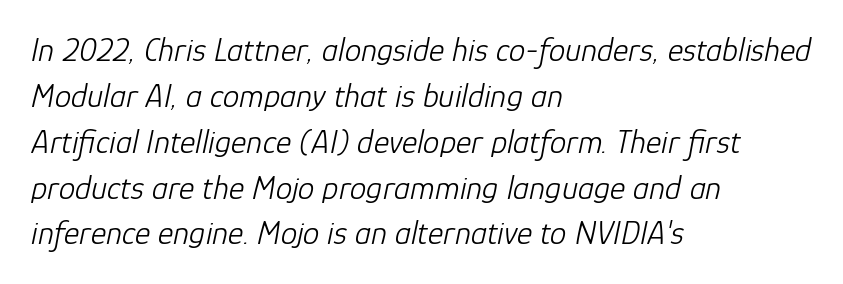
{"italic": "yes", "lean": "right", "slant_degrees": 12, "bold": "no", "weight": "light", "width": "normal", "stroke_contrast": "low", "x_height": "medium", "monospaced": "no", "underline": "no", "align": "left", "line_spacing": "normal", "line_spacing_ratio": 1.39, "letter_spacing": "normal", "letter_spacing_em": 0.0, "glyph_px": 33}
